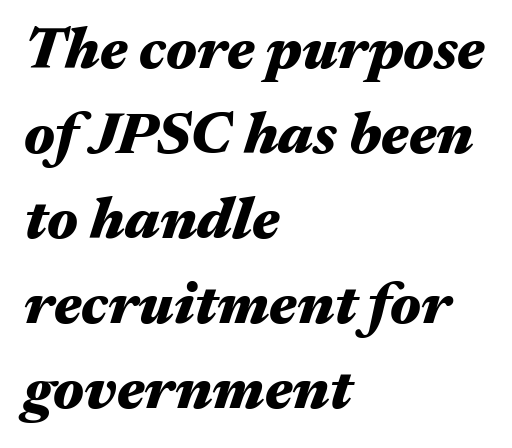
The image shows 59 px heavy, wide type, italic (leaning right); set left-aligned, normal line spacing (1.44x), normal letter spacing, not underlined; medium stroke contrast and a medium x-height.
